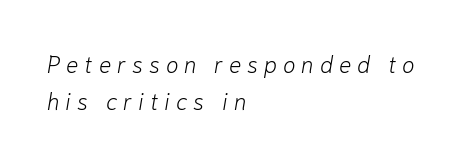
Beneath every word, the page is bare. In terms of letterspacing, this is a distinctly airy, spread setting. Reading down the block, your eye returns to a fixed left position each line. When letters slant like this, we call the style italic. Notice how descenders clear the ascenders below comfortably — that's standard leading.
